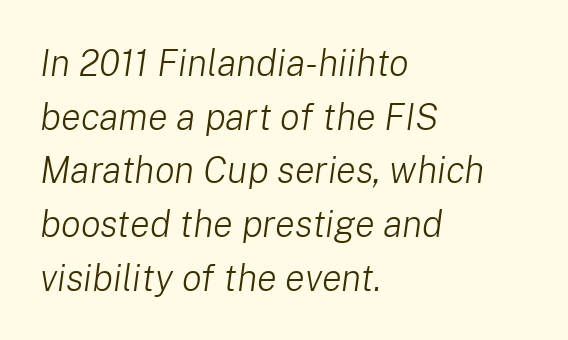
Descenders hang freely into open space. There is no visible air inserted between adjacent glyphs. The passage shown leans; its letterforms are oblique. This rendering uses left alignment, leaving the right contour irregular. The strokes carry an ordinary text weight at most.
